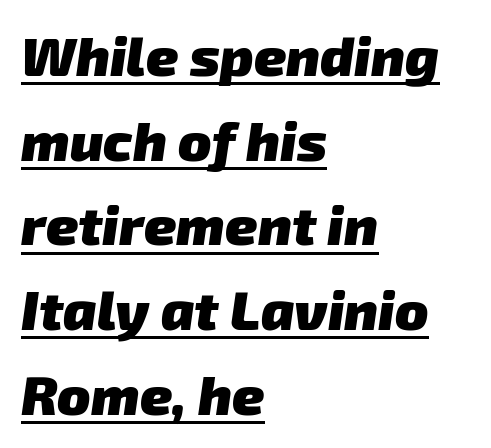
A typographer would call this underscored text. A full-strength bold gives these letters their thick strokes. One glance says typical: line gaps are just what's usual. Glyph-to-glyph distance matches everyday printed text. Each line starts at the same left margin while the right side varies.
